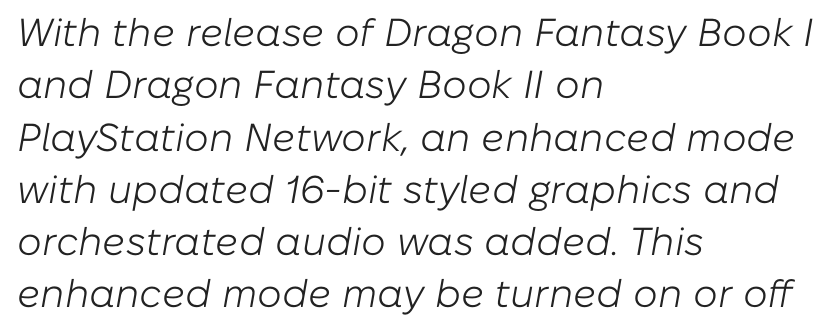
Q: Is the text bold? A: No.
Q: Is the text italic (slanted)? A: Yes, it leans right by about 10 degrees.
Q: Is the text underlined? A: No.
Q: How is the paragraph aligned? A: Left-aligned.
Q: Is the spacing between letters normal or unusually wide? A: Normal.
Q: Is the spacing between lines tight, normal or loose? A: Normal.
Q: Width (condensed, normal, or wide)? A: Normal.
Q: Stroke contrast? A: Low.
Q: x-height? A: Medium.
Q: Monospaced? A: No.
